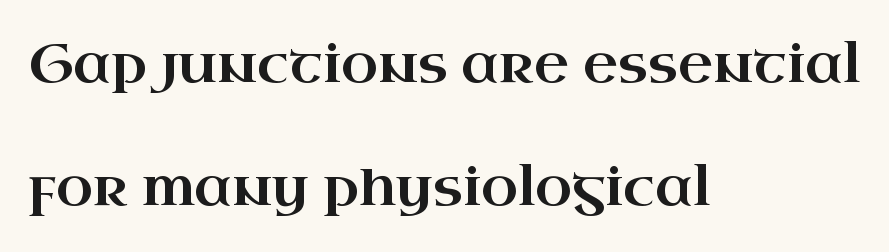
The image shows 54 px wide serif type, upright; set left-aligned, loose line spacing (2.28x), normal letter spacing, not underlined; high stroke contrast and a small x-height.
